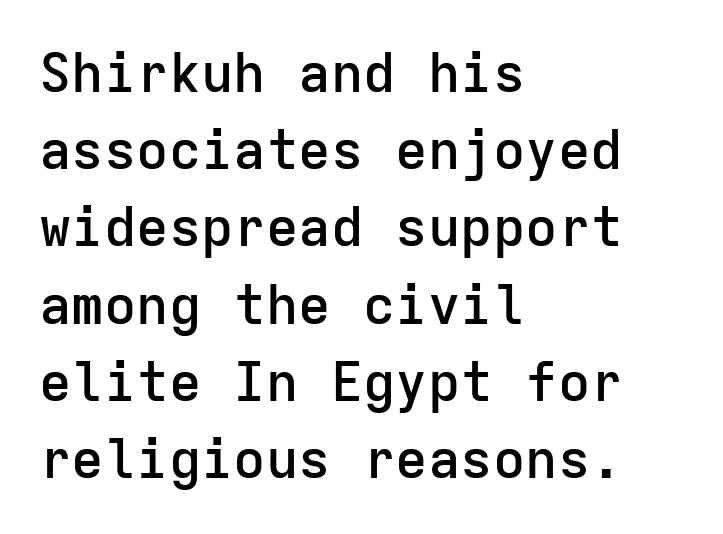
{"serif": "no", "italic": "no", "bold": "semi", "weight": "semibold", "width": "normal", "stroke_contrast": "low", "x_height": "medium", "monospaced": "yes", "underline": "no", "align": "left", "line_spacing": "normal", "line_spacing_ratio": 1.43, "letter_spacing": "normal", "letter_spacing_em": 0.0, "glyph_px": 54}
